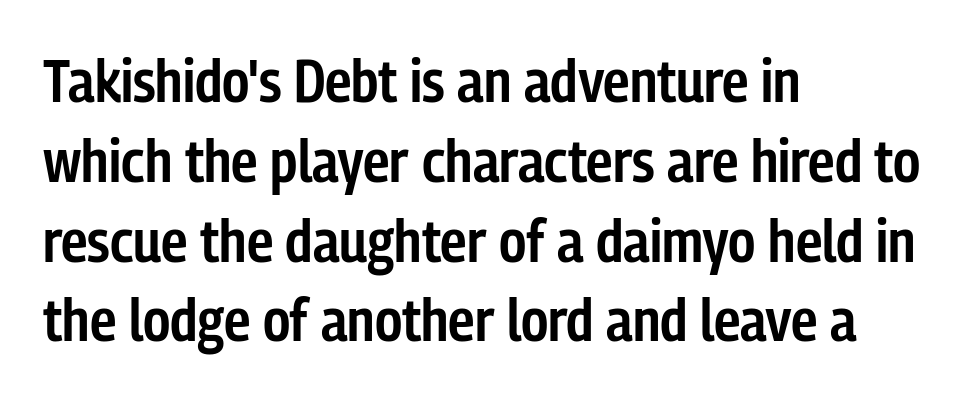
{"serif": "no", "italic": "no", "bold": "semi", "weight": "semibold", "width": "condensed", "stroke_contrast": "low", "x_height": "medium", "monospaced": "no", "underline": "no", "align": "left", "line_spacing": "normal", "line_spacing_ratio": 1.33, "letter_spacing": "normal", "letter_spacing_em": 0.0, "glyph_px": 60}
